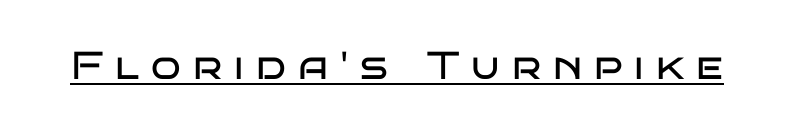
The image shows 39 px regular-weight, wide sans-serif type, upright; set unusually wide letter spacing (+0.31 em), underlined; low stroke contrast and a large x-height.
